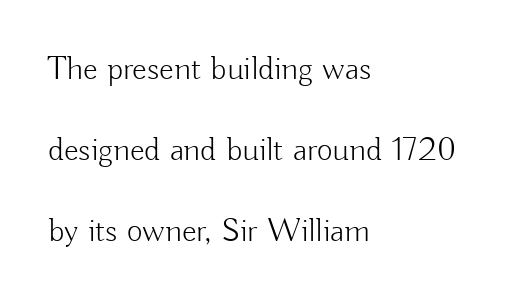
The rendering anchors every line to the left-hand side. Spacing between characters is what you'd get straight out of the box. Is the stroke heavy? The answer is a plain regular-or-lighter. Vertically, the passage feels expansive, rows floating well apart. Posture: upright roman. This rendering features lettering with no underline.
